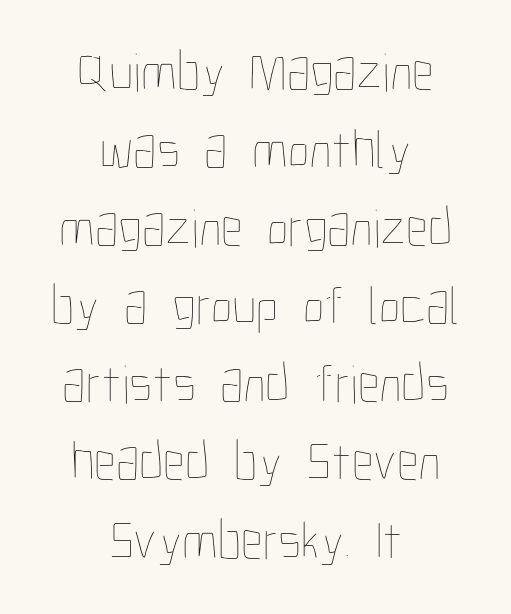
{"italic": "no", "bold": "no", "weight": "thin", "width": "condensed", "stroke_contrast": "low", "x_height": "medium", "monospaced": "no", "underline": "no", "align": "center", "line_spacing": "normal", "line_spacing_ratio": 1.42, "letter_spacing": "normal", "letter_spacing_em": 0.0, "glyph_px": 55}
